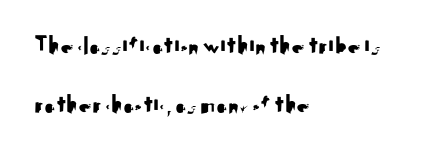
The image shows 26 px text type, upright; set left-aligned, loose line spacing (2.27x), normal letter spacing, not underlined.
